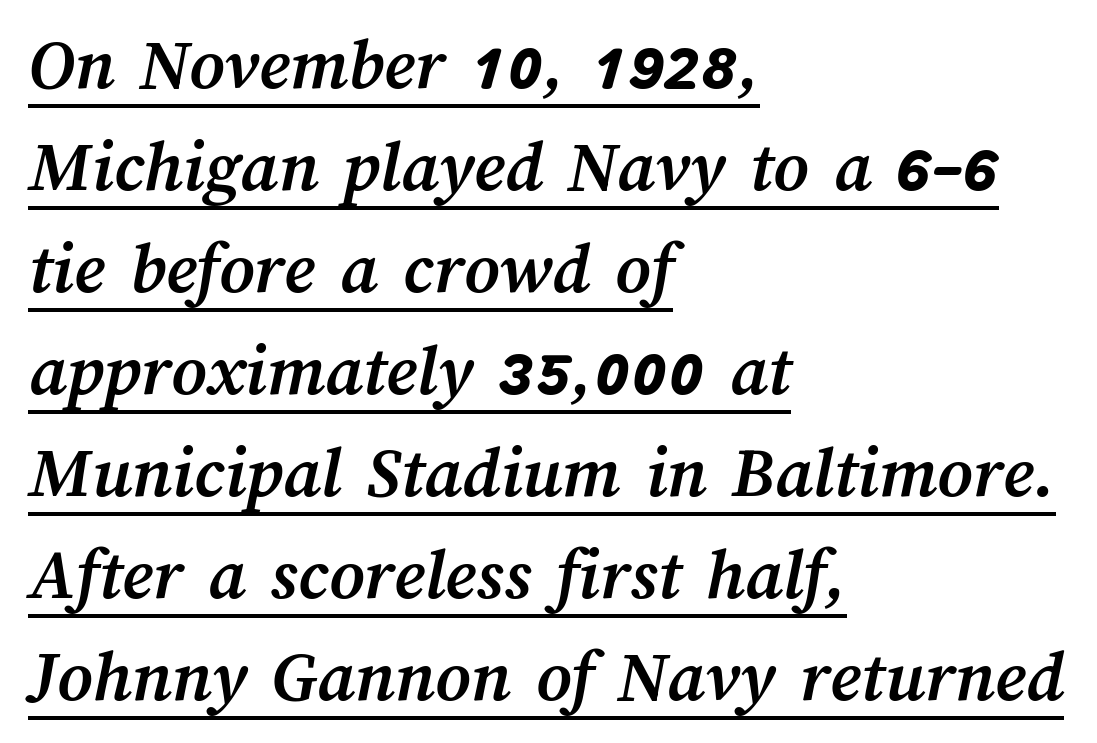
Does a line run under the words? Yes, clearly. Does the copy run flush right? No — it runs flush left. Nobody touched the tracking dial on this one. The vertical gap from one line to the next is medium.
